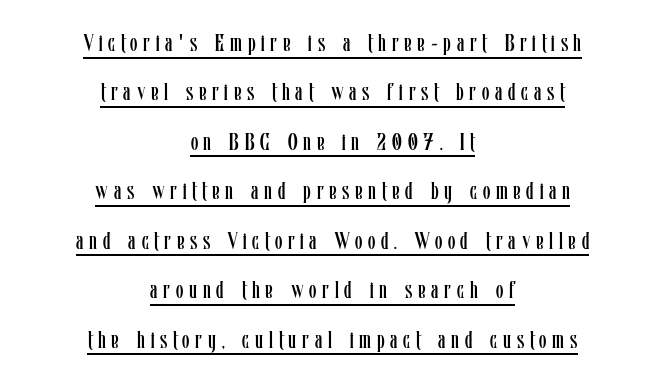
The face looks like a standard text weight, possibly lighter. Spacing between characters has been opened up far beyond the box default. Check the space under the baseline: a stroke is drawn there. Loosely led — the rows are spread out. Alignment: centered. The type sits square on the baseline with zero lean.
